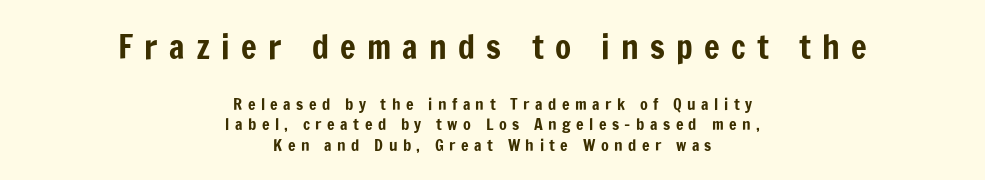
The image shows 33 px condensed sans-serif type, upright; set centered, normal line spacing (1.28x), unusually wide letter spacing (+0.34 em), not underlined; the first (top) block is 2.06x larger; low stroke contrast and a medium x-height.
